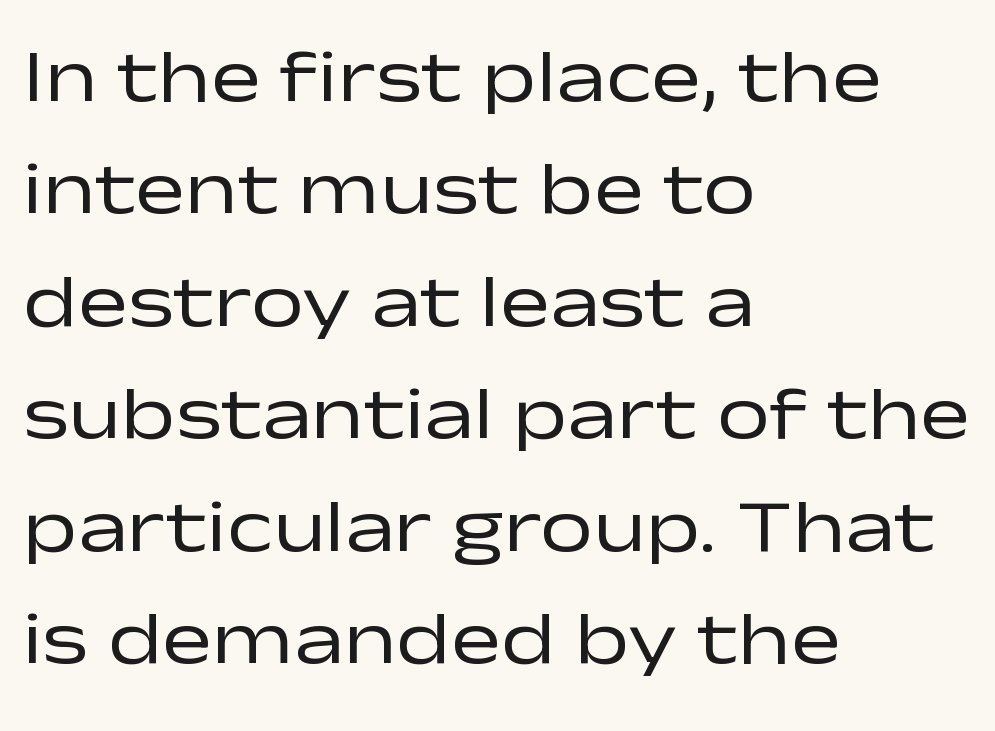
Ascenders rise straight up at ninety degrees. The face used here is a sans, in the tradition of grotesques and geometrics. Decoration check: the copy has no underline. On a weight scale, this lands at 450 or below. The block of text has a typical density, with ordinary space between rows.
